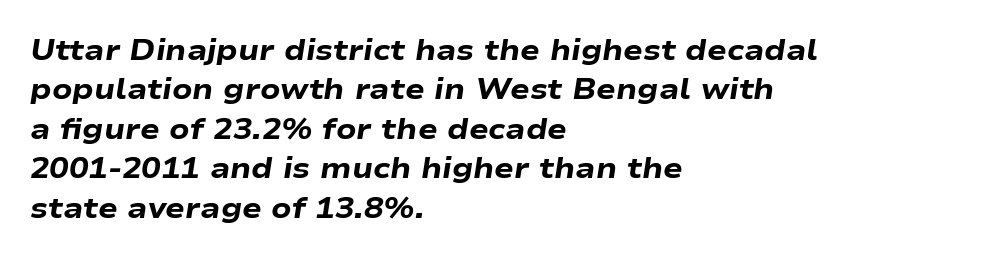
{"italic": "yes", "lean": "right", "slant_degrees": 9, "bold": "yes", "weight": "heavy", "width": "wide", "stroke_contrast": "low", "x_height": "medium", "monospaced": "no", "underline": "no", "align": "left", "line_spacing": "normal", "line_spacing_ratio": 1.36, "letter_spacing": "normal", "letter_spacing_em": 0.0, "glyph_px": 29}
